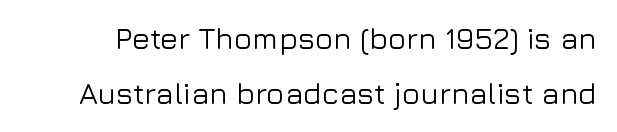
Unmarked baselines from the first word to the last. A typesetter would mark this as roman, not italic. The horizontal fit of the characters is conventional and even. These lines are rendered in a variable-pitch font.
